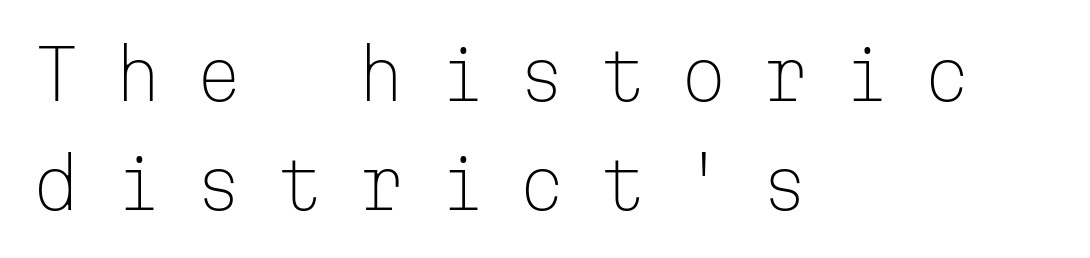
The image shows 68 px light sans-serif type, upright, monospaced; set left-aligned, normal line spacing (1.61x), unusually wide letter spacing (+0.49 em), not underlined; low stroke contrast and a medium x-height.
